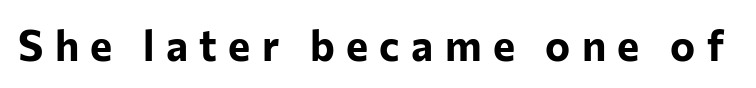
The image shows 42 px bold sans-serif type, upright; set unusually wide letter spacing (+0.27 em), not underlined; low stroke contrast and a medium x-height.
